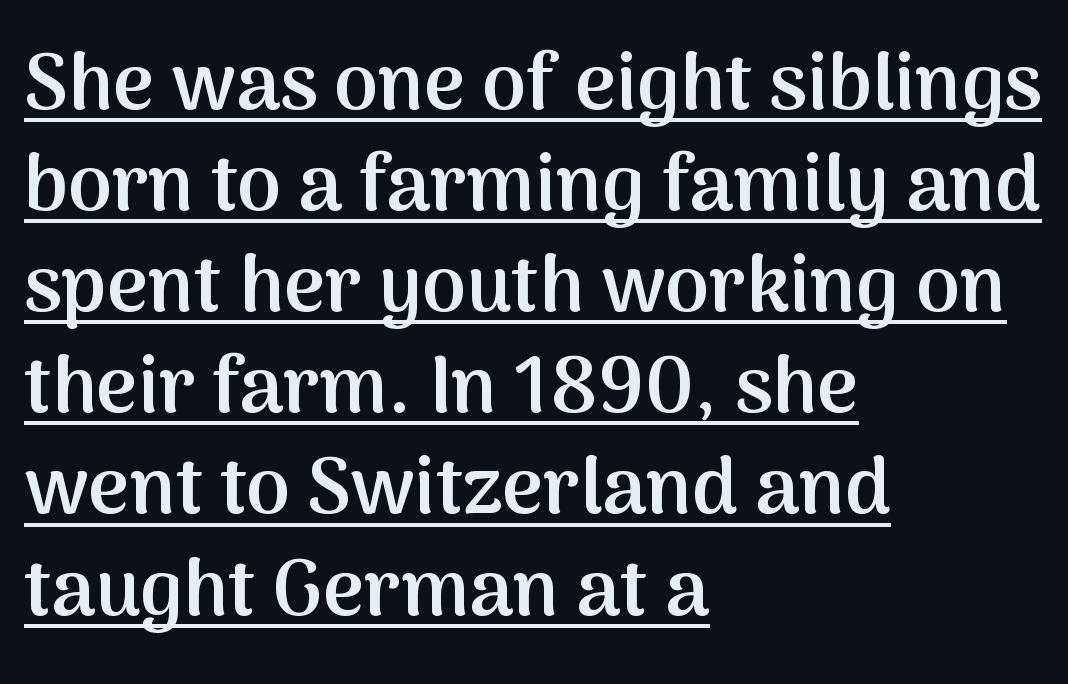
Unlike a traditional serif, this face leaves its strokes unadorned. The space between consecutive lines is moderate. These lines are set flush left with a ragged right edge. Rendered with straight, roman letterforms.
